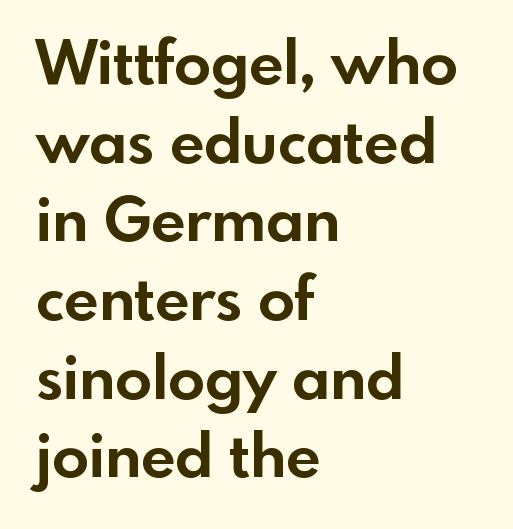
Reading down the column, the eye jumps a familiar distance to each next line. Think of a printed novel: that variable character pitch is what you see here. Plain, unruled lines of type. Plenty of ink on the page — the face is bold. The letters carry no serifs — their stems end cleanly without finishing strokes.
